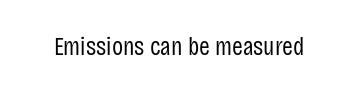
A roman cut, with each character standing at attention. Decoration check: the copy has no underline. The gaps between neighbouring characters are ordinary and unremarkable. Bold? No — there's no thickening of the strokes.
